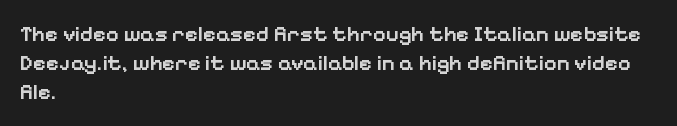
Left-aligned paragraph, ragged on the right. This sample uses plain, unmodified letter spacing. The lettering holds an erect, upright posture throughout. Underlining? Definitely not there. Students, this is semibold: more ink than regular, less than bold.
